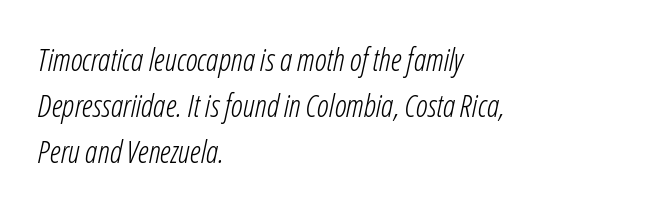
Caption: face not bold, strokes unweighted. Think of a printed novel: that variable character pitch is what you see here. Is the letter spacing exaggerated? No — it looks like the ordinary default. A typesetter would call this leading conventional body-copy spacing.
